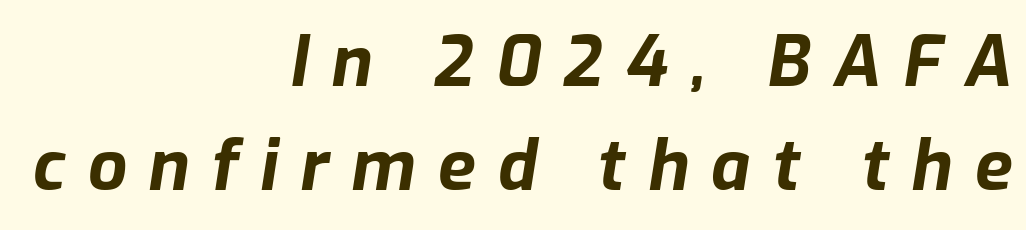
The image shows 69 px bold type, italic (leaning right); set right-aligned, normal line spacing (1.51x), unusually wide letter spacing (+0.32 em), not underlined; low stroke contrast and a medium x-height.
